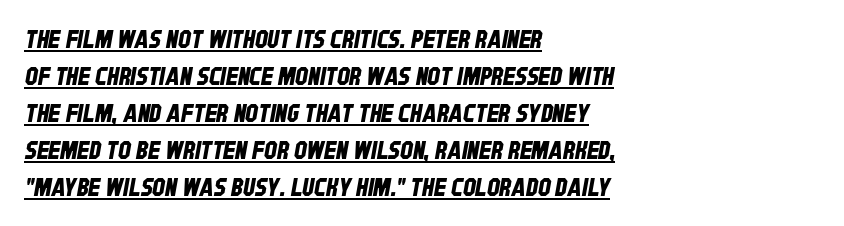
{"underline": "yes", "align": "left", "line_spacing": "normal", "line_spacing_ratio": 1.48, "letter_spacing": "normal", "letter_spacing_em": 0.0, "glyph_px": 25}
